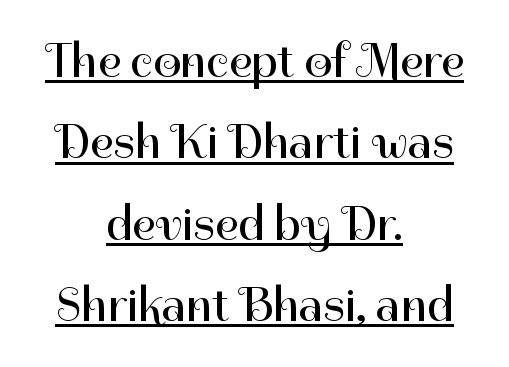
The leading is moderate, giving the passage an even texture. The typesetting does not lean heavy: it is not bold. The passage shown is typeset with a sans-serif family. Is the letter spacing exaggerated? No — it looks like the ordinary default.
